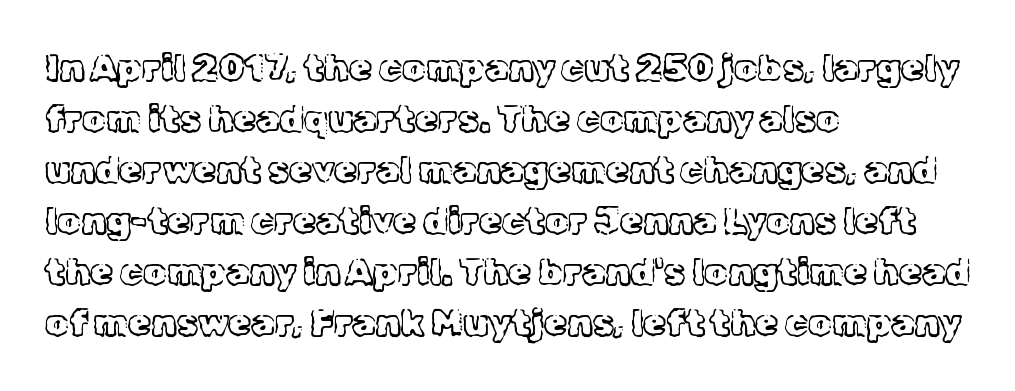
The image shows 37 px light serif type, upright; set left-aligned, normal line spacing (1.38x), normal letter spacing, not underlined; a medium x-height.
